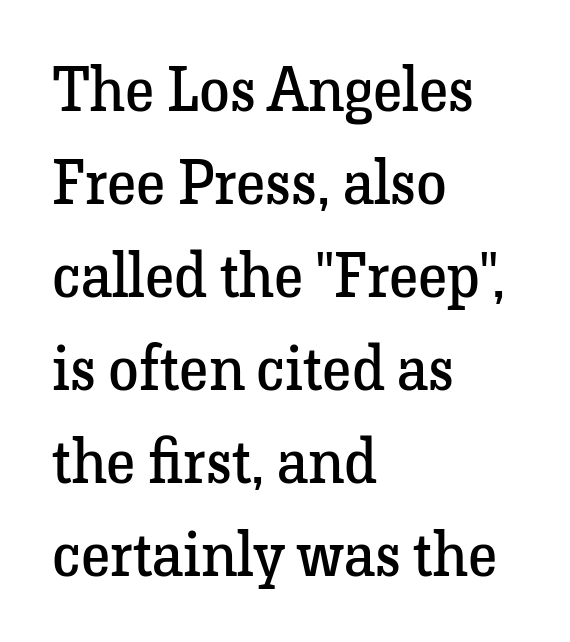
Alignment: flush left. Honestly, the row spacing looks completely unremarkable. Does the type have serifs? Yes, each stem ends in a small foot. Each row of text sits above clean, open space.
